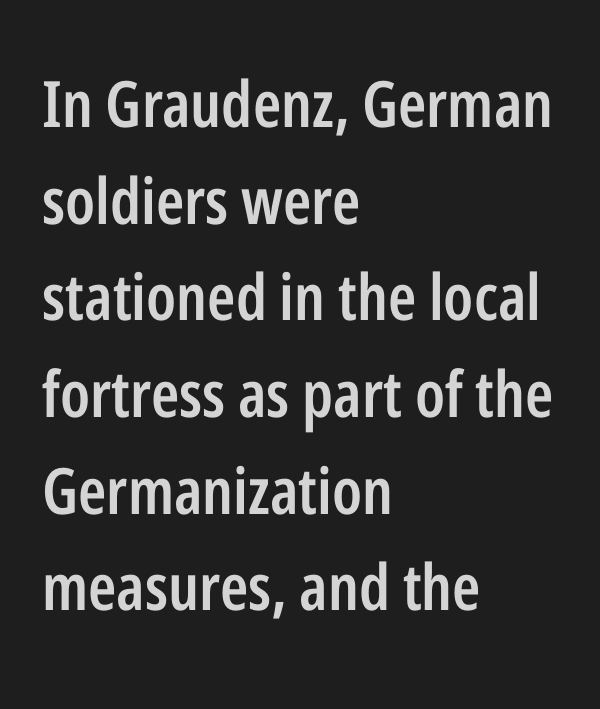
Q: Is the text bold? A: Semi-bold.
Q: Is the text italic (slanted)? A: No, it is upright.
Q: Is the typeface a serif or a sans-serif typeface? A: Sans-serif.
Q: Is the text underlined? A: No.
Q: How is the paragraph aligned? A: Left-aligned.
Q: Is the spacing between letters normal or unusually wide? A: Normal.
Q: Is the spacing between lines tight, normal or loose? A: Normal.
Q: Width (condensed, normal, or wide)? A: Condensed.
Q: Stroke contrast? A: Low.
Q: x-height? A: Medium.
Q: Monospaced? A: No.
